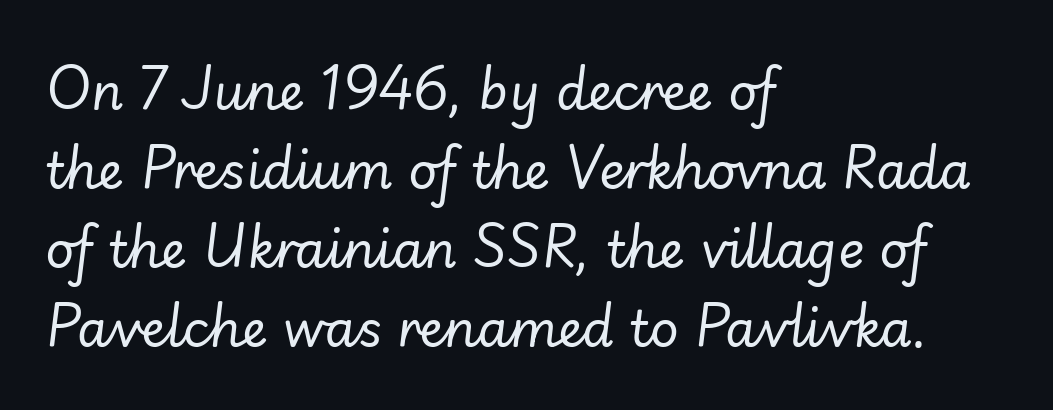
Q: Is the text bold? A: No.
Q: Is the text italic (slanted)? A: Yes, it leans right by about 7 degrees.
Q: Is the text underlined? A: No.
Q: How is the paragraph aligned? A: Left-aligned.
Q: Is the spacing between letters normal or unusually wide? A: Normal.
Q: Is the spacing between lines tight, normal or loose? A: Normal.
Q: Width (condensed, normal, or wide)? A: Normal.
Q: Stroke contrast? A: Low.
Q: x-height? A: Small.
Q: Monospaced? A: No.
